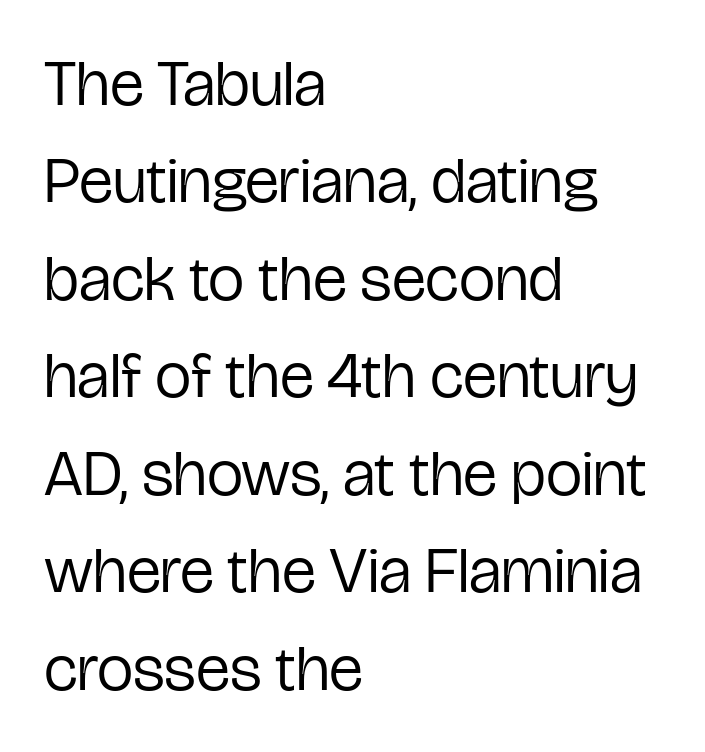
Q: Is the text bold? A: No.
Q: Is the text italic (slanted)? A: No, it is upright.
Q: Is the typeface a serif or a sans-serif typeface? A: Sans-serif.
Q: Is the text underlined? A: No.
Q: How is the paragraph aligned? A: Left-aligned.
Q: Is the spacing between letters normal or unusually wide? A: Normal.
Q: Is the spacing between lines tight, normal or loose? A: Normal.
Q: Width (condensed, normal, or wide)? A: Condensed.
Q: Stroke contrast? A: Low.
Q: x-height? A: Medium.
Q: Monospaced? A: No.
